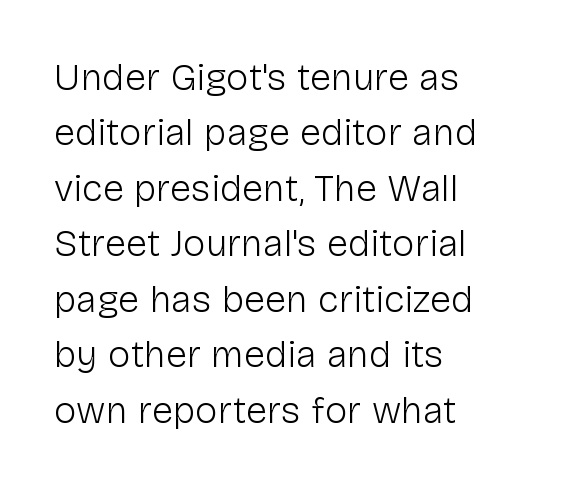
Character widths vary here, with narrow letters taking less room than wide ones. A light-to-regular cut is what we see here. Classification — sans serif. A typesetter would mark this as roman, not italic. The lines are quadded left. Underlining? Definitely not there.
